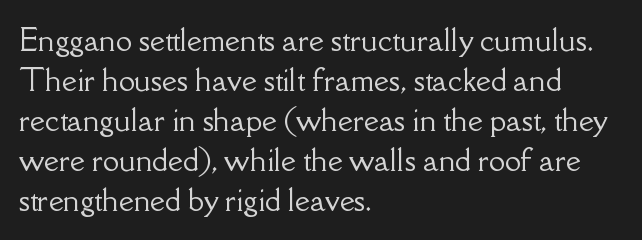
The image shows 29 px serif type, upright; set left-aligned, normal line spacing (1.38x), normal letter spacing, not underlined; low stroke contrast and a small x-height.
